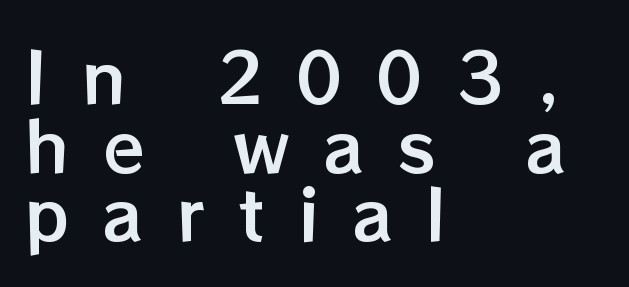
The letterforms stand isolated, each surrounded by extra space. The baseline area is clear. Does the copy run flush right? No — it runs flush left. Looks like regular typesetting: each glyph gets only the width it needs.
